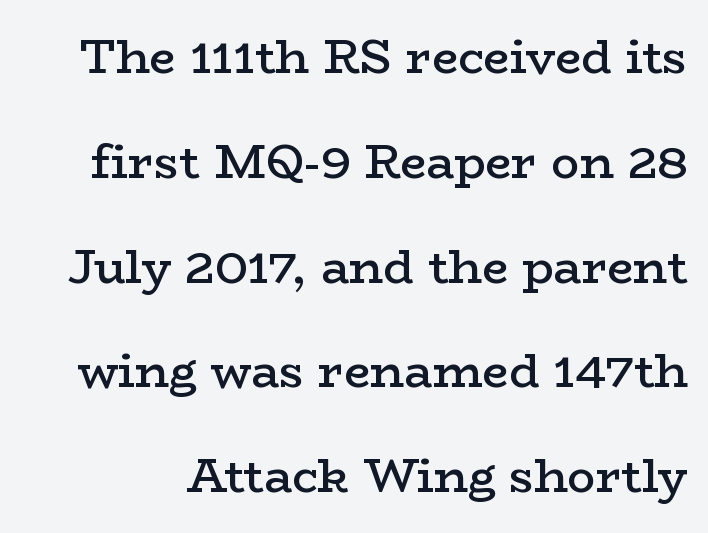
The image shows 47 px semibold, wide serif type, upright; set loose line spacing (2.23x), normal letter spacing, not underlined; low stroke contrast and a medium x-height.
